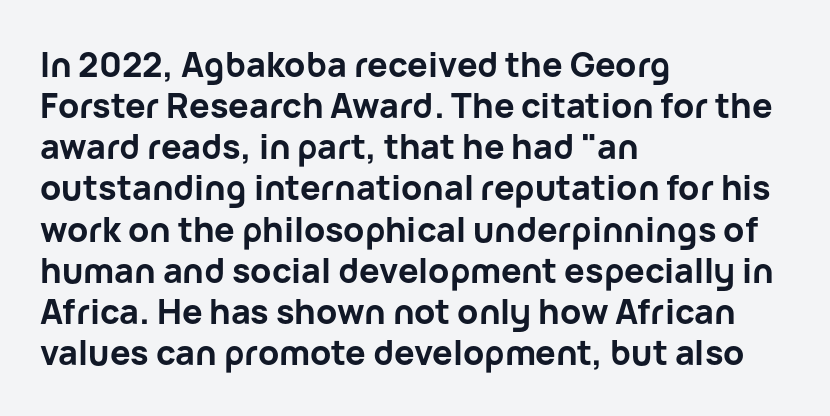
The image shows 34 px bold sans-serif type, upright; set left-aligned, line spacing 1.21x, normal letter spacing, not underlined; low stroke contrast and a medium x-height.
